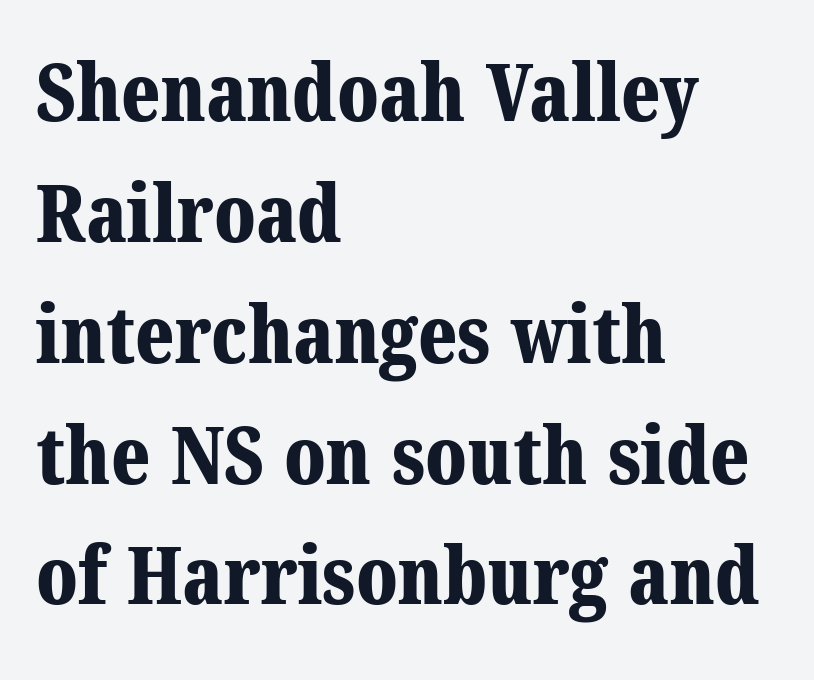
Notice how descenders clear the ascenders below comfortably — that's standard leading. Varying glyph widths throughout — classic text-font behaviour. Every row of glyphs begins at an identical x-position on the left. Caption: standard tracking, unaltered.
